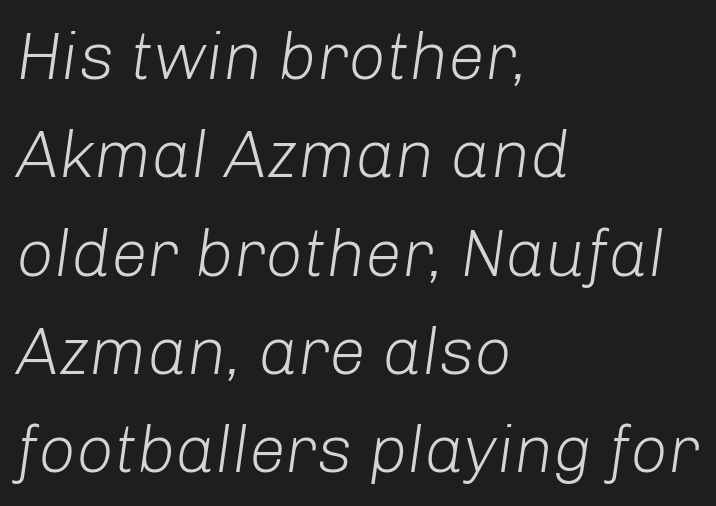
The image shows 66 px light type, italic (leaning right); set left-aligned, normal line spacing (1.49x), normal letter spacing, not underlined; low stroke contrast and a medium x-height.
